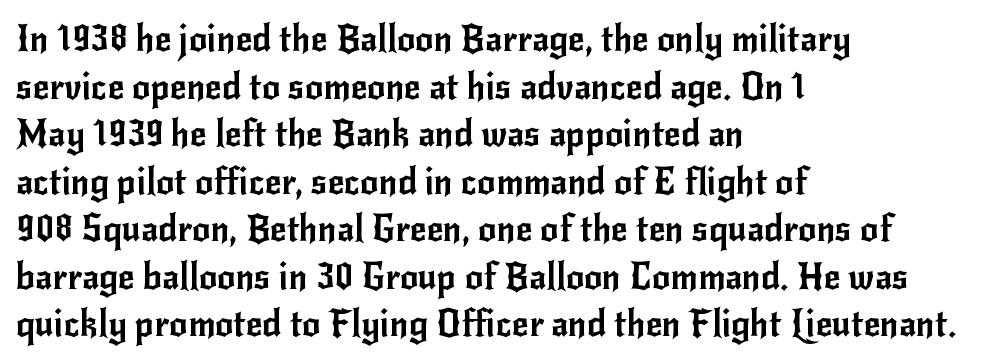
The image shows 36 px sans-serif type, upright; set left-aligned, normal line spacing (1.32x), normal letter spacing, not underlined; low stroke contrast and a small x-height.
